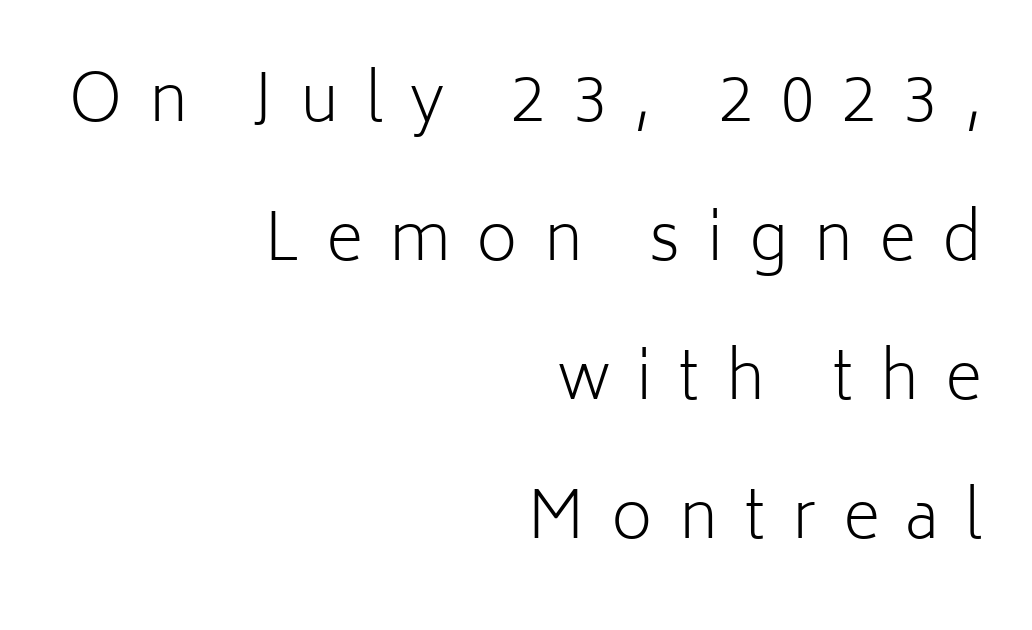
Q: Is the text bold? A: No.
Q: Is the text italic (slanted)? A: No, it is upright.
Q: Is the typeface a serif or a sans-serif typeface? A: Sans-serif.
Q: Is the text underlined? A: No.
Q: How is the paragraph aligned? A: Right-aligned.
Q: Is the spacing between letters normal or unusually wide? A: Unusually wide.
Q: Is the spacing between lines tight, normal or loose? A: Loose.
Q: Width (condensed, normal, or wide)? A: Normal.
Q: Stroke contrast? A: Low.
Q: x-height? A: Medium.
Q: Monospaced? A: No.
